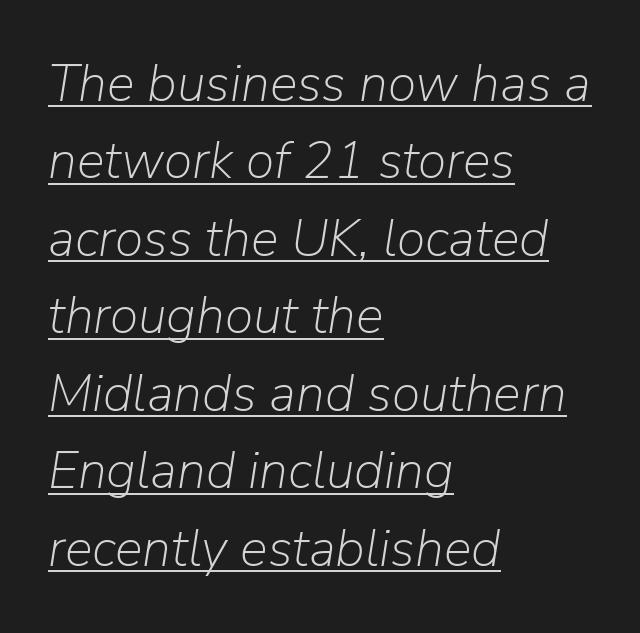
Is this a fixed-width face? No — the glyphs have proportional, varying widths. The vertical gap from one line to the next is medium. Tall strokes in this sample are angled rather than plumb. This is underlined copy, the kind a proofreader might mark for attention. Casual observation: everything's shoved over to the left. This is not heavy type; no bold has been used.
